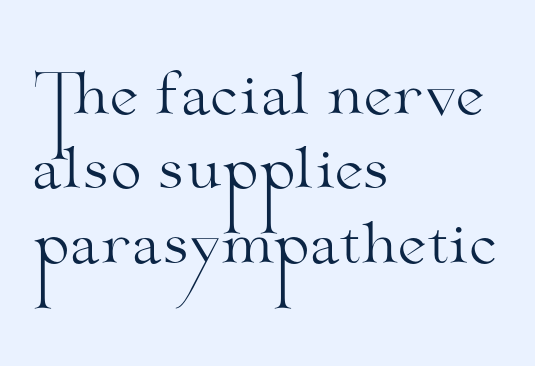
The image shows 56 px light, wide serif type, upright; set left-aligned, normal line spacing (1.33x), normal letter spacing, not underlined; medium stroke contrast and a small x-height.
